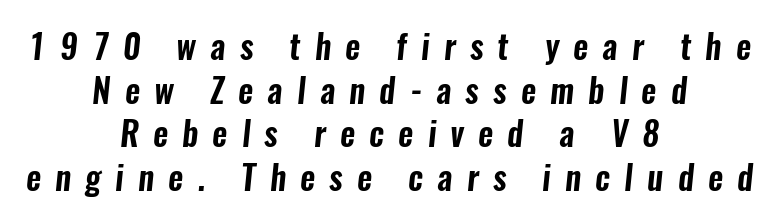
{"serif": "no", "width": "condensed", "stroke_contrast": "low", "x_height": "medium", "monospaced": "no", "underline": "no", "align": "center", "line_spacing": "normal", "line_spacing_ratio": 1.32, "letter_spacing": "wide", "letter_spacing_em": 0.43, "glyph_px": 33}
